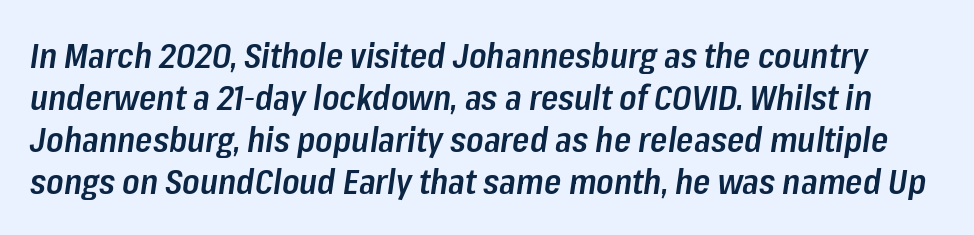
The image shows 35 px semibold, condensed type, italic (leaning right); set line spacing 1.2x, normal letter spacing, not underlined; low stroke contrast and a medium x-height.
